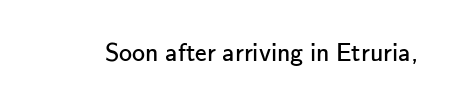
{"italic": "no", "bold": "no", "underline": "no", "letter_spacing": "normal", "letter_spacing_em": 0.0, "glyph_px": 26}
